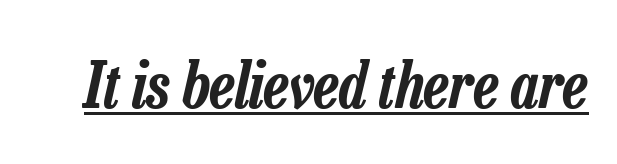
The image shows 63 px condensed type, italic (leaning right); set normal letter spacing, underlined; low stroke contrast and a medium x-height.
